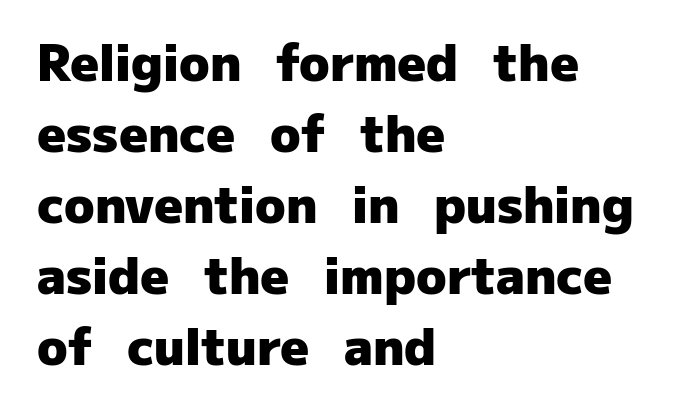
Q: Is the text bold? A: Yes.
Q: Is the text italic (slanted)? A: No, it is upright.
Q: Is the typeface a serif or a sans-serif typeface? A: Sans-serif.
Q: Is the text underlined? A: No.
Q: How is the paragraph aligned? A: Left-aligned.
Q: Is the spacing between letters normal or unusually wide? A: Normal.
Q: Is the spacing between lines tight, normal or loose? A: Normal.
Q: Width (condensed, normal, or wide)? A: Normal.
Q: Stroke contrast? A: Low.
Q: x-height? A: Medium.
Q: Monospaced? A: No.
